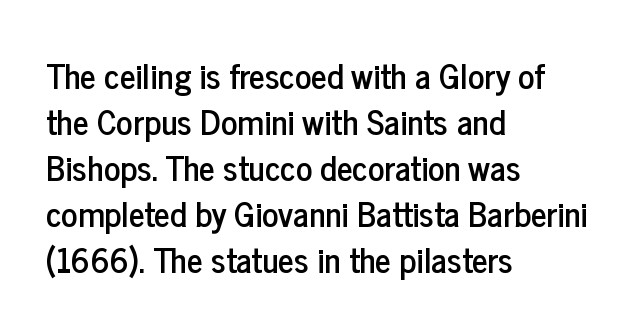
{"serif": "no", "italic": "no", "width": "condensed", "stroke_contrast": "low", "x_height": "medium", "monospaced": "no", "underline": "no", "align": "left", "line_spacing": "normal", "line_spacing_ratio": 1.35, "letter_spacing": "normal", "letter_spacing_em": 0.0, "glyph_px": 34}
